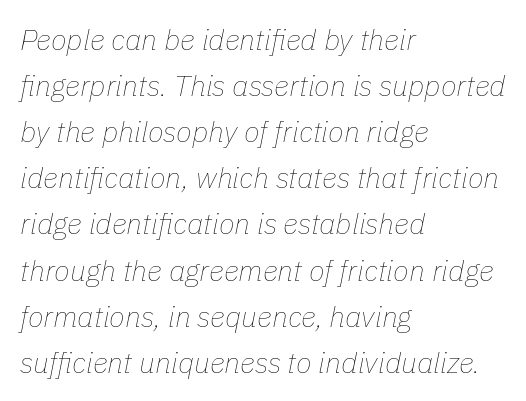
The paragraph has a hard left edge and a soft right edge. The block of text has a typical density, with ordinary space between rows. Check the space under the baseline: it is left empty. Compared with typical body copy, the letter spacing here is the same.
